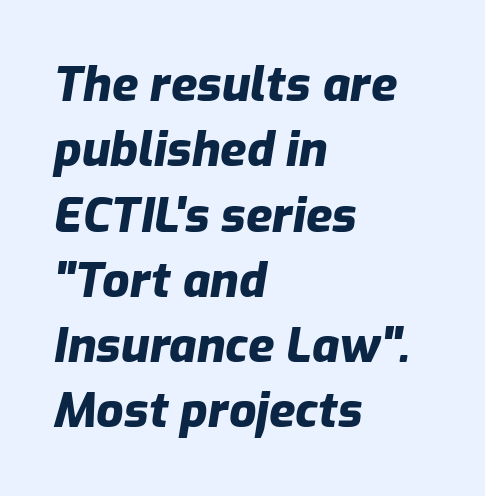
The typography opts for an oblique posture over an upright one. A full-strength bold gives these letters their thick strokes. Leftover space on each line is placed entirely after the last word. Descenders hang freely into open space.
